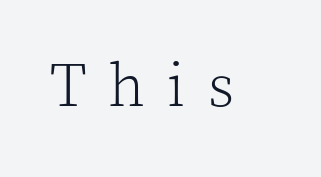
{"serif": "yes", "italic": "no", "bold": "no", "weight": "light", "width": "normal", "x_height": "medium", "monospaced": "no", "underline": "no", "letter_spacing": "wide", "letter_spacing_em": 0.36, "glyph_px": 61}
